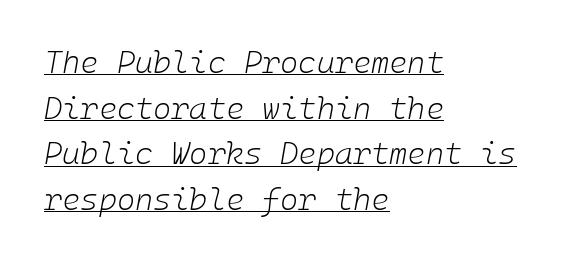
{"italic": "yes", "lean": "right", "slant_degrees": 10, "bold": "no", "weight": "light", "width": "normal", "stroke_contrast": "low", "x_height": "medium", "underline": "yes", "align": "left", "line_spacing": "normal", "line_spacing_ratio": 1.47, "letter_spacing": "normal", "letter_spacing_em": 0.0, "glyph_px": 31}
